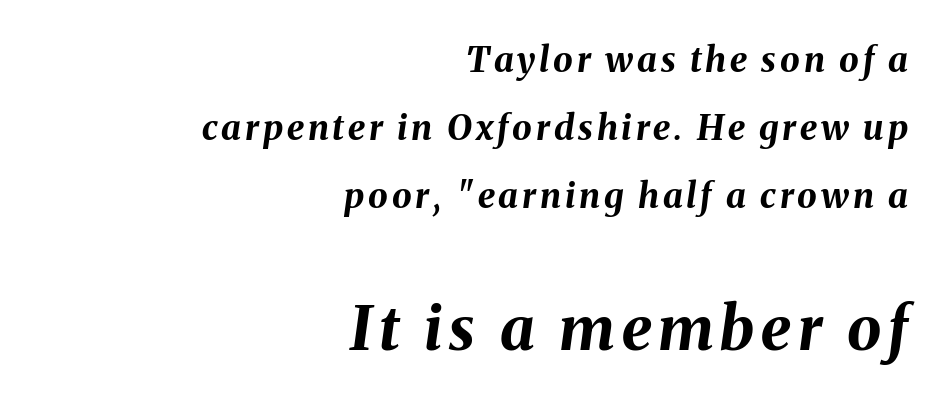
Is the type bold? Yes — the strokes are clearly thick and heavy. Caption: multi-line text, flush right, ragged left. Type without underlining. What's the leading like? Stretched, with rows far apart. In this sample the second text group is rendered at the bigger scale.
